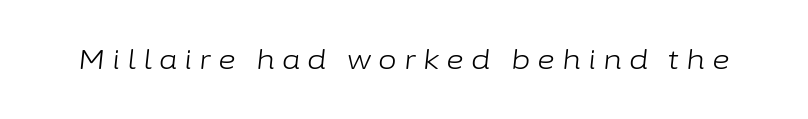
This is not heavy type; no bold has been used. These lines were composed using italics. Letters rest on an invisible, unmarked baseline. Glyph-to-glyph distance is far greater than everyday printed text.
